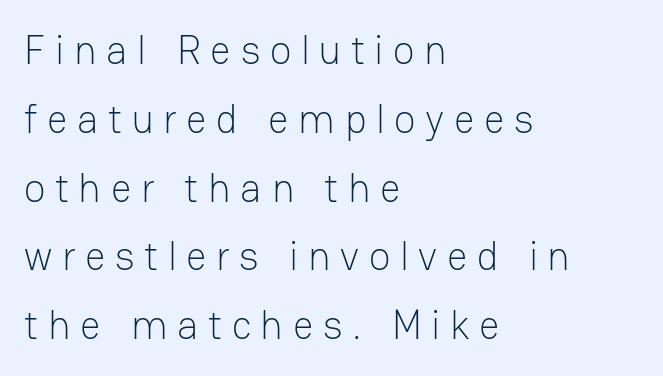
{"serif": "no", "italic": "no", "bold": "no", "weight": "light", "width": "normal", "stroke_contrast": "low", "x_height": "medium", "monospaced": "no", "underline": "no", "align": "left", "line_spacing_ratio": 1.72, "letter_spacing": "wide", "letter_spacing_em": 0.24, "glyph_px": 40}
